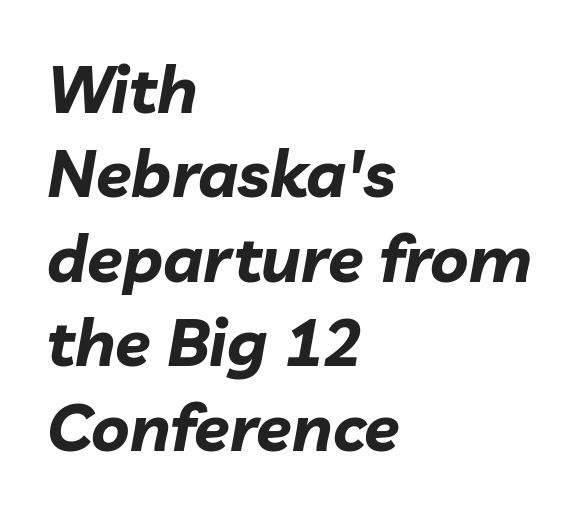
The image shows 65 px bold type, italic (leaning right); set left-aligned, normal line spacing (1.3x), normal letter spacing, not underlined; low stroke contrast and a medium x-height.
